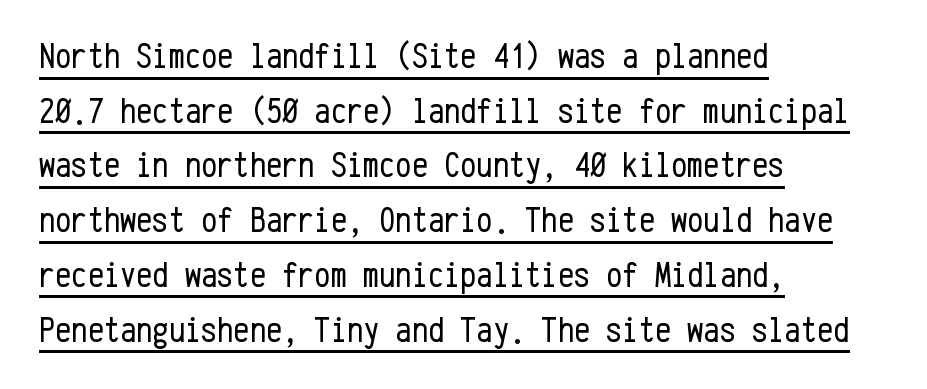
The passage shown has conventional tracking throughout. This rendering features underlined lettering. These lines are rendered in a fixed-pitch font. Whoever set this chose a conventional vertical rhythm. To sum up the face: it is a sans, with no serifs. A quiet, ordinary-to-light weight characterises the typeface.
